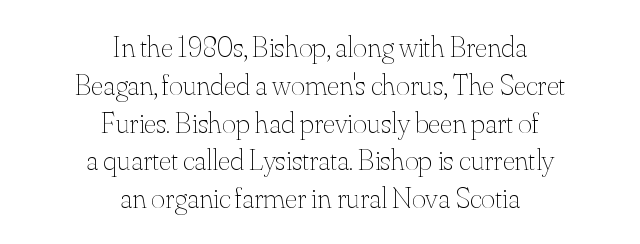
The image shows 30 px thin type, upright; set centered, normal line spacing (1.26x), normal letter spacing, not underlined; medium stroke contrast and a small x-height.
